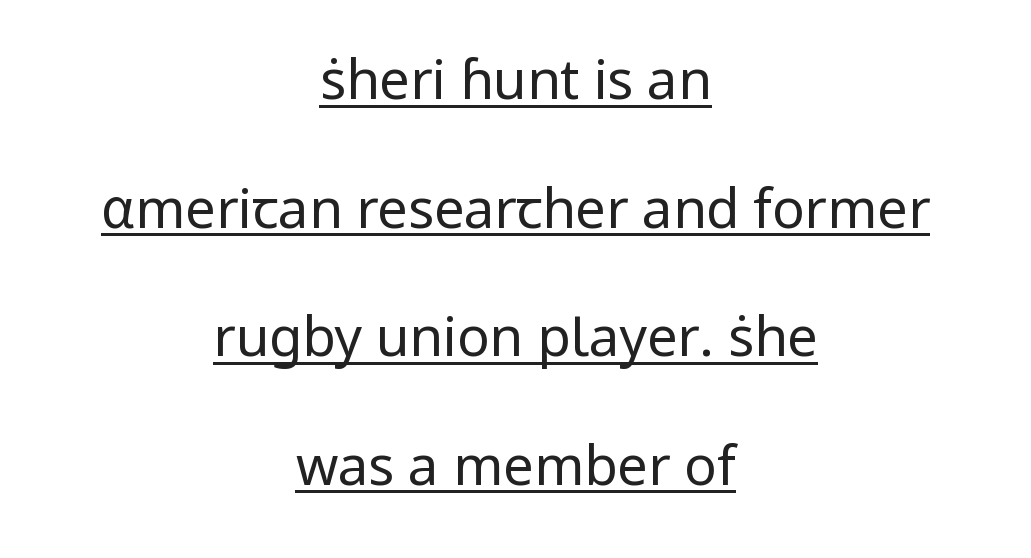
{"serif": "no", "italic": "no", "bold": "no", "weight": "regular", "width": "normal", "stroke_contrast": "low", "x_height": "medium", "monospaced": "no", "underline": "yes", "align": "center", "line_spacing": "loose", "line_spacing_ratio": 2.38, "letter_spacing": "normal", "letter_spacing_em": 0.0, "glyph_px": 54}
